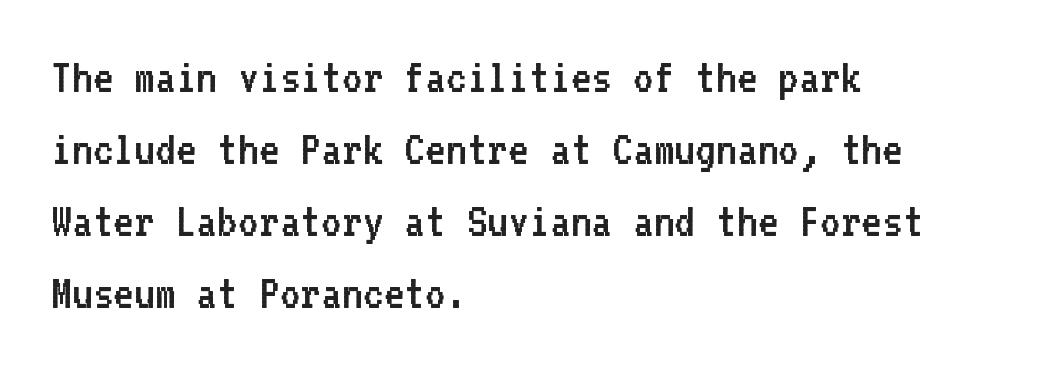
Q: Is the text bold? A: No.
Q: Is the text italic (slanted)? A: No, it is upright.
Q: Is the typeface a serif or a sans-serif typeface? A: Sans-serif.
Q: Is the text underlined? A: No.
Q: How is the paragraph aligned? A: Left-aligned.
Q: Is the spacing between letters normal or unusually wide? A: Normal.
Q: Is the spacing between lines tight, normal or loose? A: Normal.
Q: Width (condensed, normal, or wide)? A: Normal.
Q: Stroke contrast? A: Low.
Q: x-height? A: Medium.
Q: Monospaced? A: Yes.
